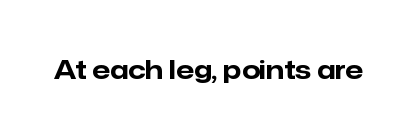
Only glyphs here, with clear space below each row. Rendered with straight, roman letterforms. The glyphs have the mass of a bold cut. Observe the ordinary spacing: letters are neighbours, not strangers.
